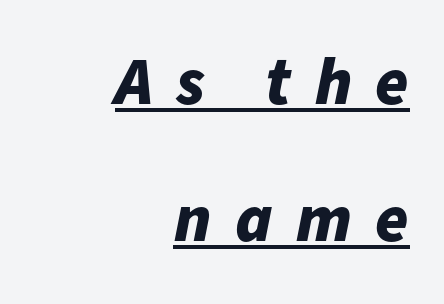
Look at the stroke-to-counter ratio: heavy, a bold. Line ends are locked; line starts wander. There's an unmistakable incline to the writing here. Spacing verdict: proportional, widths tailored to each character. What decoration does the sample have? An underline.
